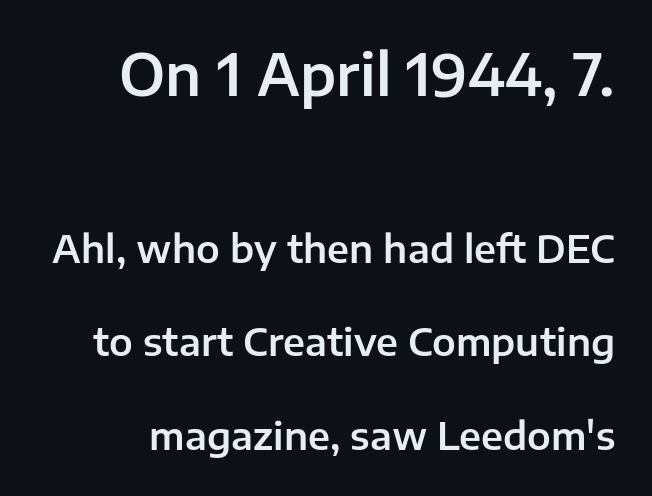
Q: Is the text italic (slanted)? A: No, it is upright.
Q: Is the typeface a serif or a sans-serif typeface? A: Sans-serif.
Q: Is the text underlined? A: No.
Q: Is the spacing between letters normal or unusually wide? A: Normal.
Q: Is the spacing between lines tight, normal or loose? A: Loose.
Q: Which block of text is set in a larger size, the first (top) or the second (bottom)? A: The first (top) one.
Q: Width (condensed, normal, or wide)? A: Normal.
Q: Stroke contrast? A: Low.
Q: x-height? A: Medium.
Q: Monospaced? A: No.
